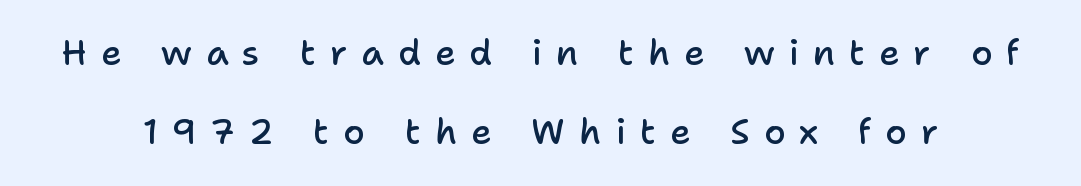
The image shows 35 px semibold sans-serif type, upright; set loose line spacing (2.27x), unusually wide letter spacing (+0.4 em), not underlined; low stroke contrast and a medium x-height.
